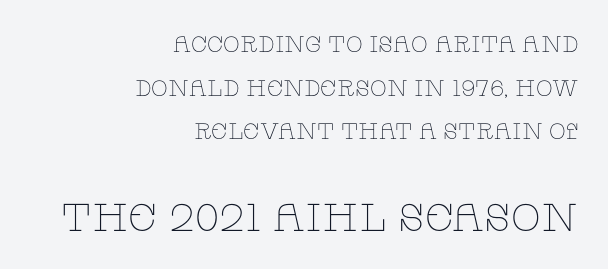
Q: Is the text bold? A: No.
Q: Is the text italic (slanted)? A: No, it is upright.
Q: Is the typeface a serif or a sans-serif typeface? A: Serif.
Q: Is the text underlined? A: No.
Q: How is the paragraph aligned? A: Right-aligned.
Q: Is the spacing between letters normal or unusually wide? A: Normal.
Q: Is the spacing between lines tight, normal or loose? A: Loose.
Q: Which block of text is set in a larger size, the first (top) or the second (bottom)? A: The second (bottom) one.
Q: Width (condensed, normal, or wide)? A: Wide.
Q: Stroke contrast? A: Low.
Q: x-height? A: Large.
Q: Monospaced? A: No.
